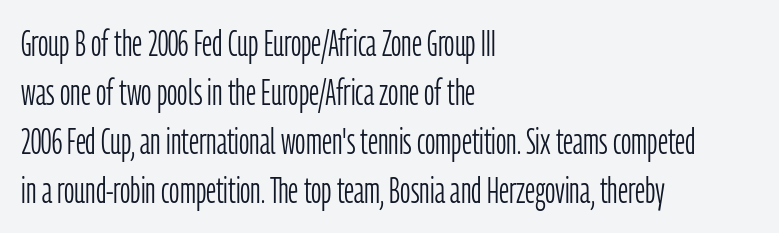
Underlining? Definitely not there. If you measured baseline to baseline, you'd find a middling distance. The typeface has the unassuming heft of standard copy or less. Characters follow at the spacing the type designer built in. Regarding serifs, this sample does without them.
